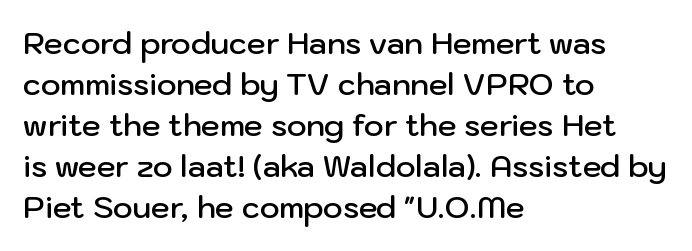
Q: Is the text bold? A: Semi-bold.
Q: Is the text italic (slanted)? A: No, it is upright.
Q: Is the typeface a serif or a sans-serif typeface? A: Sans-serif.
Q: Is the text underlined? A: No.
Q: How is the paragraph aligned? A: Left-aligned.
Q: Is the spacing between letters normal or unusually wide? A: Normal.
Q: Is the spacing between lines tight, normal or loose? A: Normal.
Q: Width (condensed, normal, or wide)? A: Normal.
Q: Stroke contrast? A: Low.
Q: x-height? A: Medium.
Q: Monospaced? A: No.
